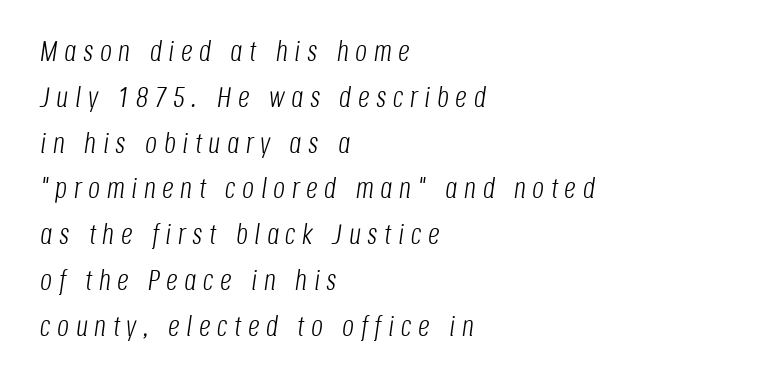
{"italic": "yes", "lean": "right", "slant_degrees": 8, "bold": "no", "weight": "light", "width": "condensed", "stroke_contrast": "low", "x_height": "large", "monospaced": "no", "underline": "no", "align": "left", "line_spacing": "normal", "line_spacing_ratio": 1.58, "letter_spacing": "wide", "letter_spacing_em": 0.23, "glyph_px": 29}
